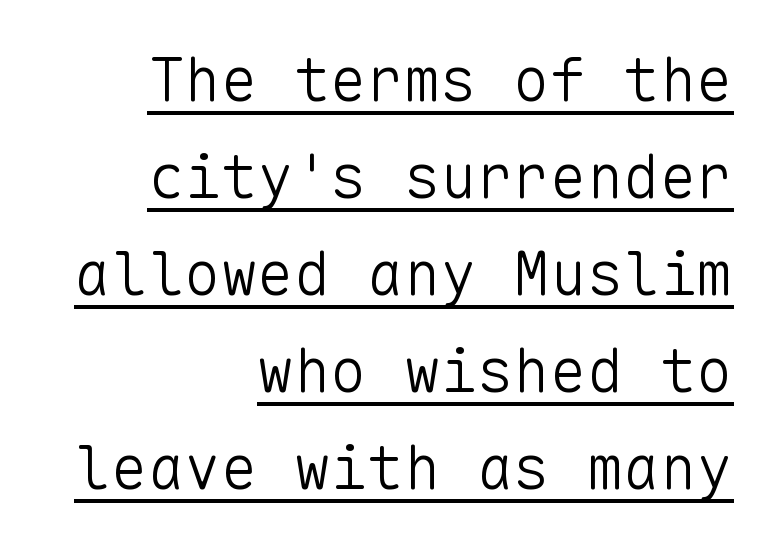
The image shows 61 px light sans-serif type, upright, monospaced; set right-aligned, normal line spacing (1.59x), normal letter spacing, underlined; low stroke contrast and a medium x-height.
